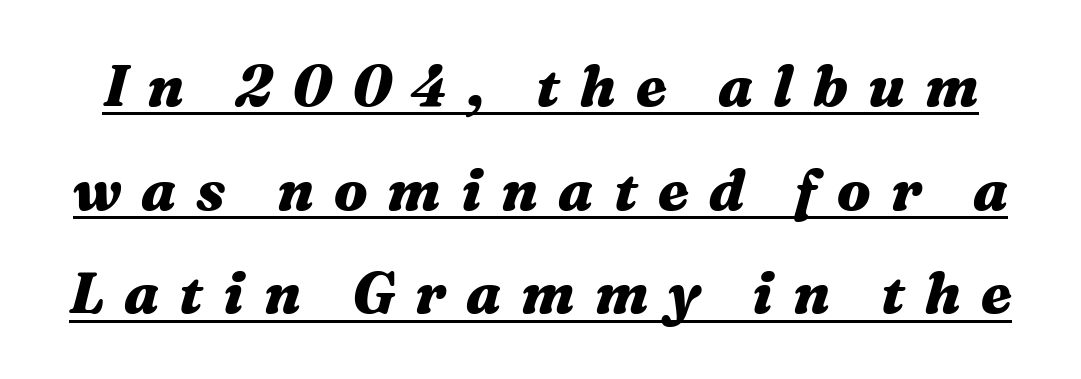
The image shows 57 px heavy, wide type, italic (leaning right); set line spacing 1.82x, unusually wide letter spacing (+0.35 em), underlined; medium stroke contrast and a medium x-height.
